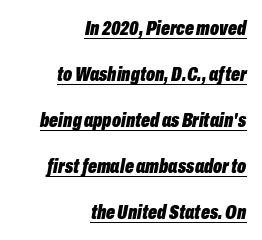
The image shows 21 px bold type, italic (leaning right); set right-aligned, loose line spacing (2.19x), normal letter spacing, underlined.
